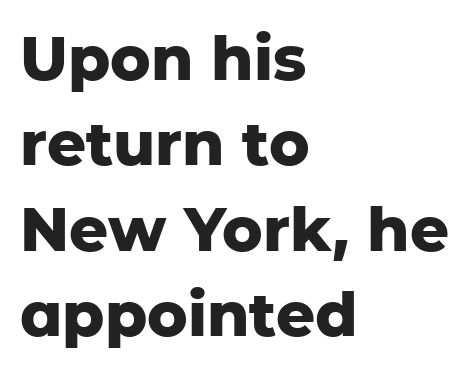
The image shows 61 px heavy sans-serif type, upright; set left-aligned, normal line spacing (1.4x), normal letter spacing, not underlined; low stroke contrast and a medium x-height.
